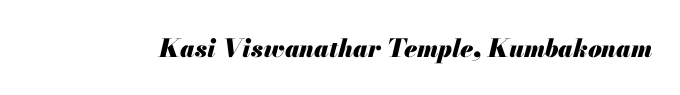
{"italic": "yes", "lean": "right", "slant_degrees": 13, "bold": "yes", "underline": "no", "letter_spacing": "normal", "letter_spacing_em": 0.0, "glyph_px": 25}
